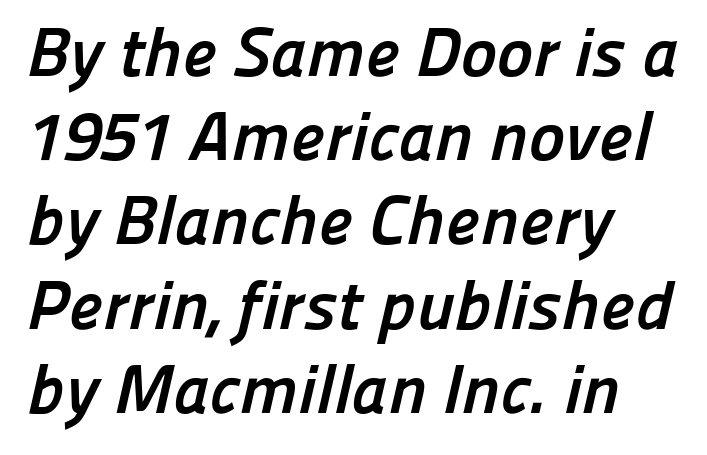
{"serif": "no", "bold": "yes", "weight": "semibold", "width": "normal", "stroke_contrast": "low", "x_height": "medium", "monospaced": "no", "underline": "no", "align": "left", "line_spacing_ratio": 1.22, "letter_spacing": "normal", "letter_spacing_em": 0.0, "glyph_px": 69}
